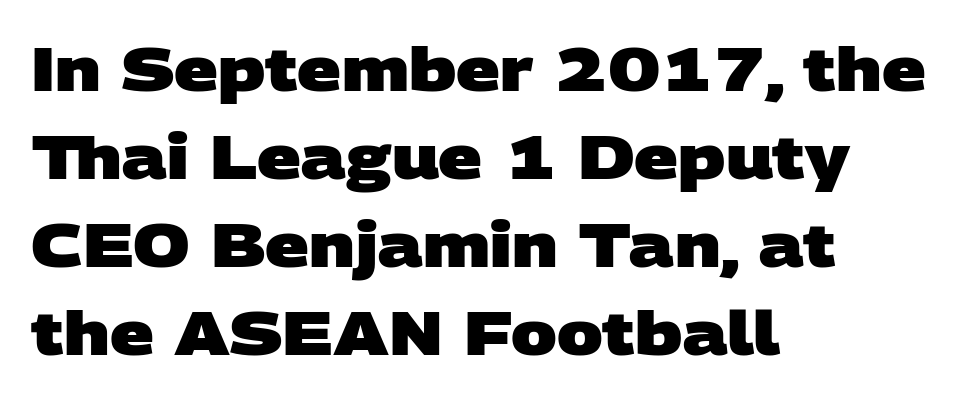
The image shows 61 px heavy, wide sans-serif type; set left-aligned, normal line spacing (1.44x), normal letter spacing, not underlined; low stroke contrast and a large x-height.
